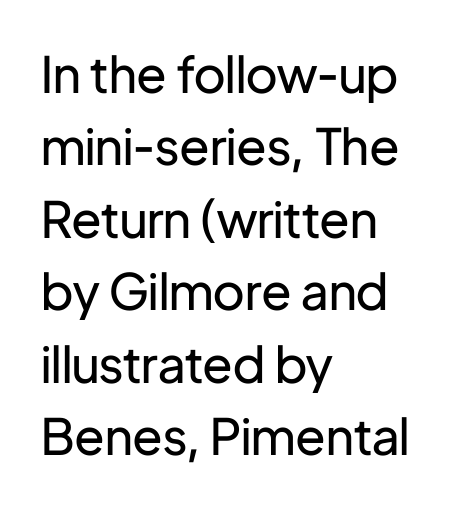
{"serif": "no", "italic": "no", "bold": "no", "weight": "regular", "width": "normal", "stroke_contrast": "low", "x_height": "medium", "monospaced": "no", "underline": "no", "align": "left", "line_spacing": "normal", "line_spacing_ratio": 1.45, "letter_spacing": "normal", "letter_spacing_em": 0.0, "glyph_px": 50}
